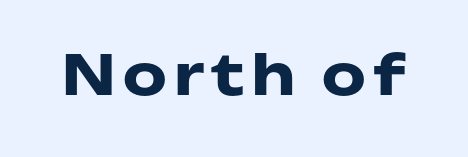
The image shows 55 px heavy, wide sans-serif type, upright; set not underlined; low stroke contrast and a medium x-height.
